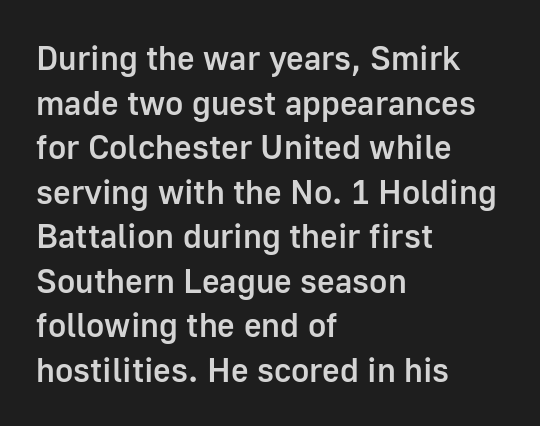
The image shows 34 px semibold sans-serif type, upright; set left-aligned, normal line spacing (1.31x), normal letter spacing, not underlined; low stroke contrast and a medium x-height.
